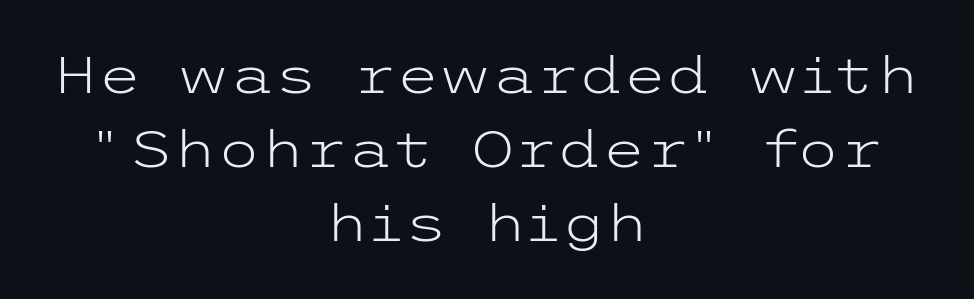
The image shows 50 px light, wide sans-serif type, upright; set centered, normal line spacing (1.48x), normal letter spacing, not underlined; low stroke contrast and a medium x-height.
